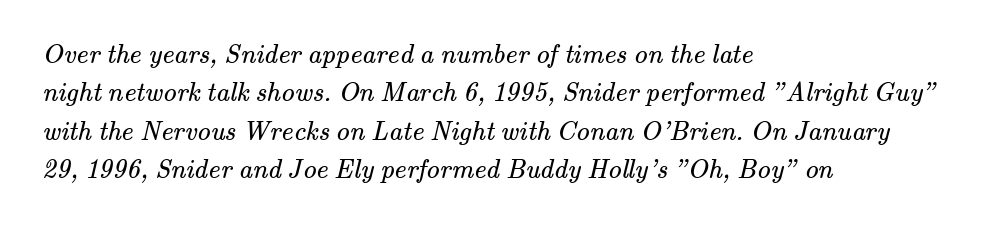
The image shows 27 px text type; set left-aligned, normal line spacing (1.42x), normal letter spacing, not underlined.
